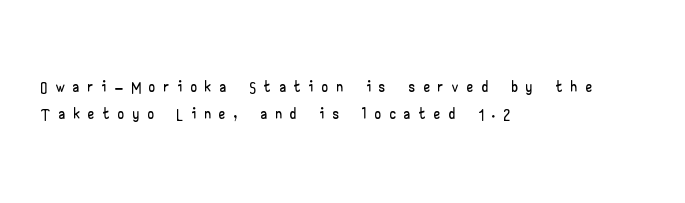
{"italic": "no", "underline": "no", "align": "left", "line_spacing_ratio": 1.17, "letter_spacing": "wide", "letter_spacing_em": 0.4, "glyph_px": 23}
